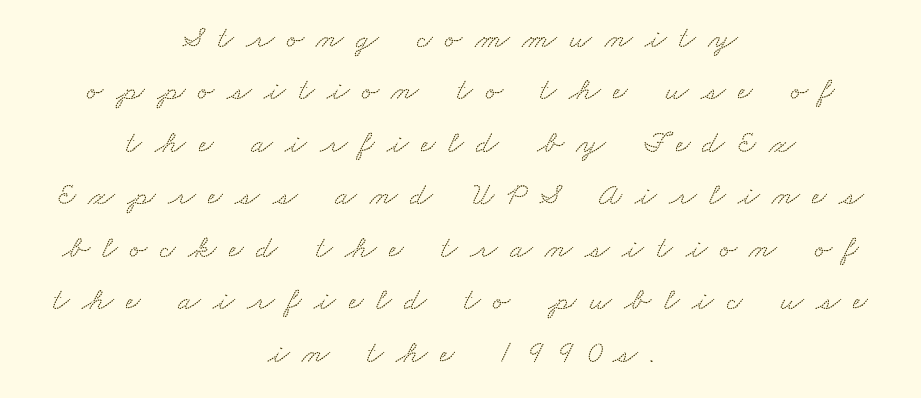
Layout note: lines centered. The rendering uses natural spacing where letterforms have individual widths. Underlining? Definitely not there.
